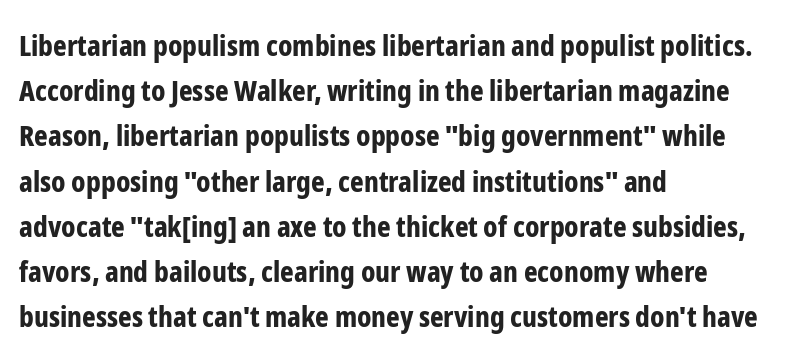
Type without underlining. Caption: multi-line text, flush left, ragged right. One glance says typical: line gaps are just what's usual. Character widths vary here, with narrow letters taking less room than wide ones. This rendering employs a face without finishing strokes, i.e., a sans-serif.
